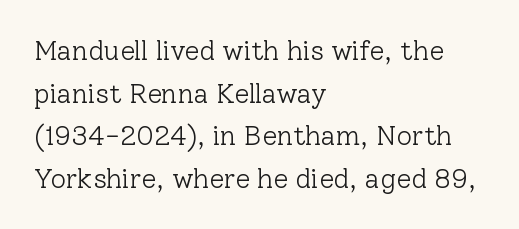
{"italic": "no", "bold": "no", "underline": "no", "align": "left", "line_spacing": "normal", "line_spacing_ratio": 1.58, "letter_spacing": "normal", "letter_spacing_em": 0.0, "glyph_px": 27}
